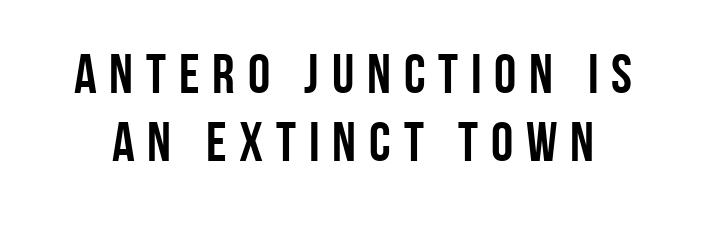
Q: Is the text bold? A: Yes.
Q: Is the text italic (slanted)? A: No, it is upright.
Q: Is the typeface a serif or a sans-serif typeface? A: Sans-serif.
Q: Is the text underlined? A: No.
Q: Is the spacing between letters normal or unusually wide? A: Unusually wide.
Q: Width (condensed, normal, or wide)? A: Condensed.
Q: Stroke contrast? A: Low.
Q: x-height? A: Large.
Q: Monospaced? A: No.
